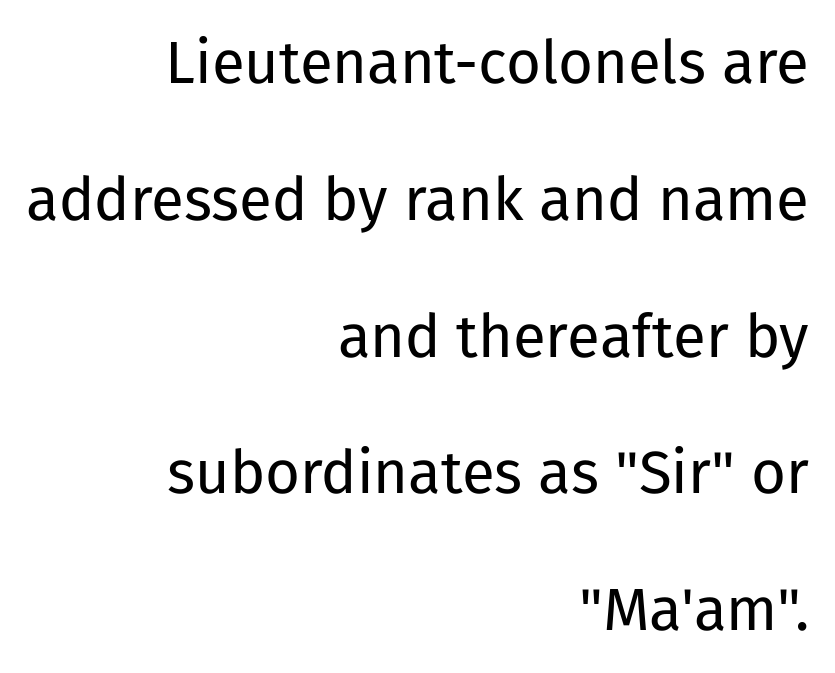
Q: Is the text bold? A: No.
Q: Is the text italic (slanted)? A: No, it is upright.
Q: Is the typeface a serif or a sans-serif typeface? A: Sans-serif.
Q: Is the text underlined? A: No.
Q: How is the paragraph aligned? A: Right-aligned.
Q: Is the spacing between letters normal or unusually wide? A: Normal.
Q: Is the spacing between lines tight, normal or loose? A: Loose.
Q: Width (condensed, normal, or wide)? A: Normal.
Q: Stroke contrast? A: Low.
Q: x-height? A: Medium.
Q: Monospaced? A: No.
